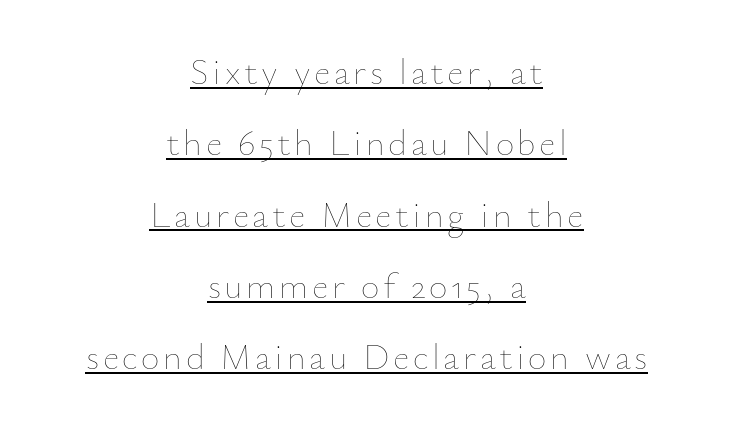
Q: Is the text bold? A: No.
Q: Is the text italic (slanted)? A: No, it is upright.
Q: Is the text underlined? A: Yes.
Q: How is the paragraph aligned? A: Centered.
Q: Is the spacing between lines tight, normal or loose? A: Loose.
Q: Width (condensed, normal, or wide)? A: Normal.
Q: Stroke contrast? A: Low.
Q: x-height? A: Small.
Q: Monospaced? A: No.
